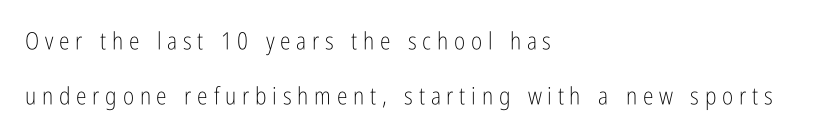
{"italic": "no", "bold": "no", "underline": "no", "align": "left", "line_spacing": "loose", "line_spacing_ratio": 2.3, "letter_spacing": "wide", "letter_spacing_em": 0.24, "glyph_px": 24}
